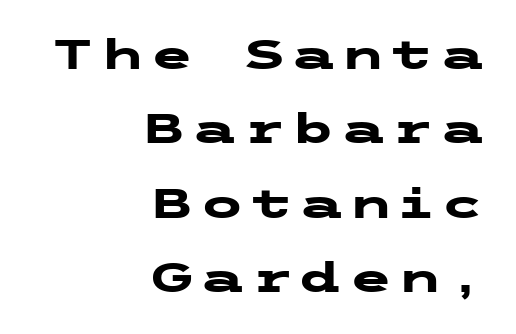
Q: Is the text bold? A: Yes.
Q: Is the text italic (slanted)? A: No, it is upright.
Q: Is the typeface a serif or a sans-serif typeface? A: Sans-serif.
Q: Is the text underlined? A: No.
Q: How is the paragraph aligned? A: Right-aligned.
Q: Width (condensed, normal, or wide)? A: Wide.
Q: Stroke contrast? A: Low.
Q: x-height? A: Medium.
